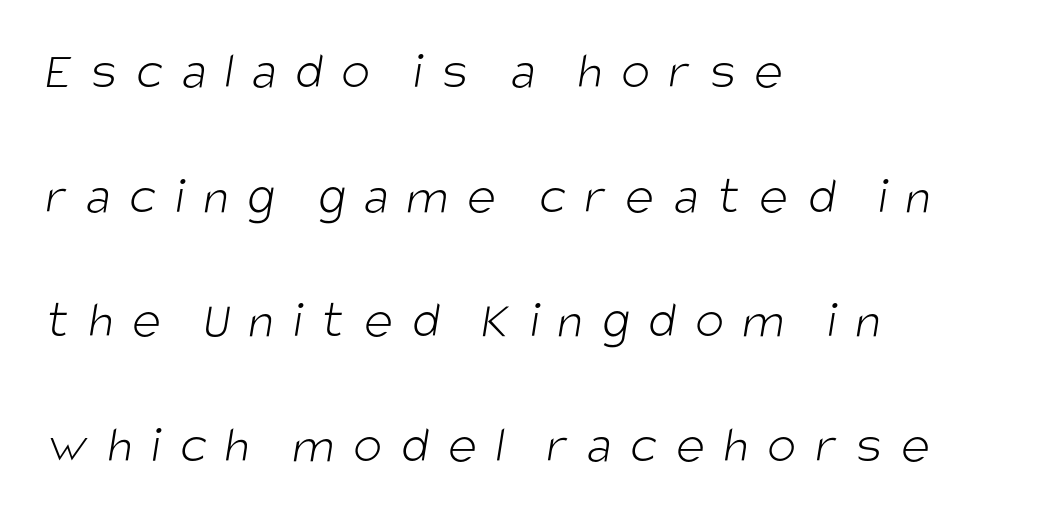
Beneath every word, the page is bare. Regarding leading, the lines here are spaced well apart. Note the varied advance widths — an 'i' is clearly narrower than an 'm'. Display-style spreading of the glyphs; the letterfit is very open. Summary of weight: not heavy and not bold.
